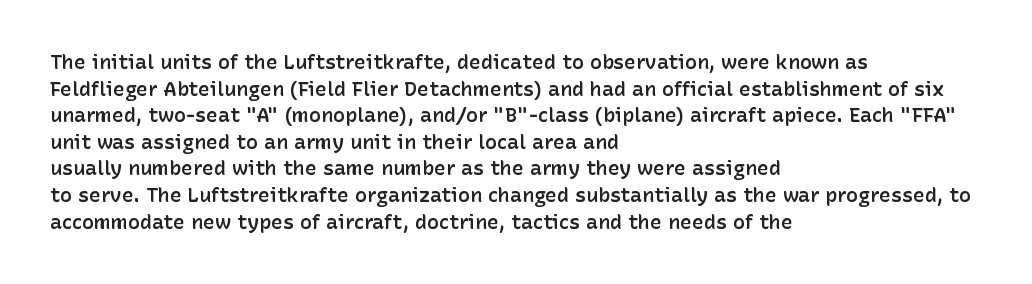
The image shows 20 px text type, upright; set left-aligned, normal line spacing (1.33x), normal letter spacing, not underlined.
